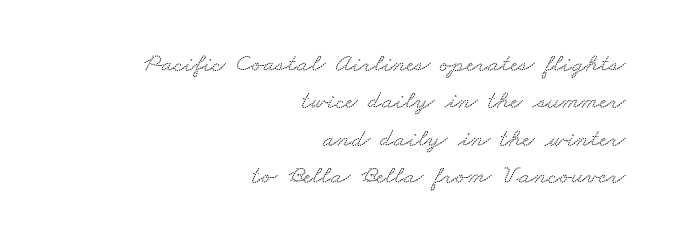
{"underline": "no", "align": "right", "line_spacing": "normal", "line_spacing_ratio": 1.44, "letter_spacing": "normal", "letter_spacing_em": 0.0, "glyph_px": 26}
